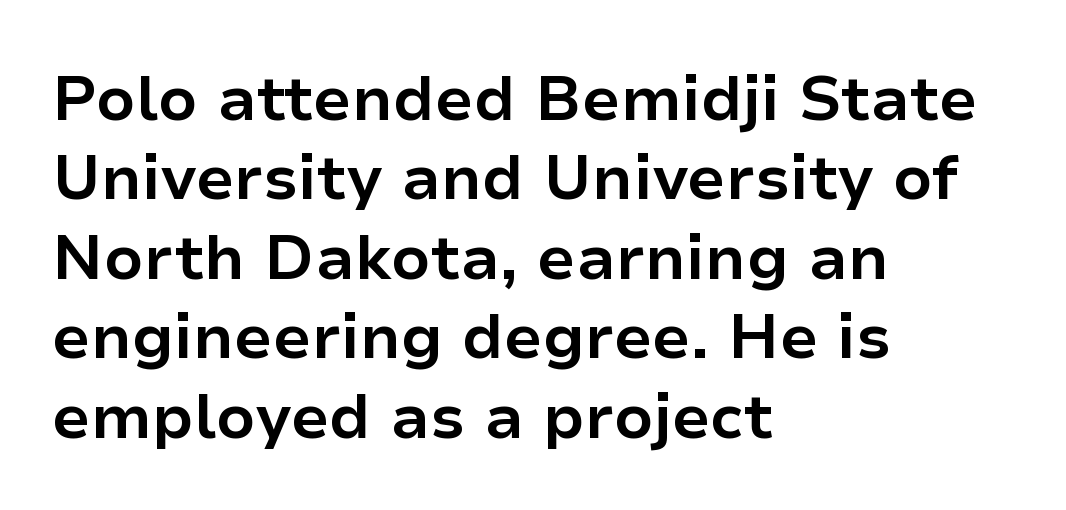
The zone under the glyphs is completely vacant. Nothing sits at the stroke ends, so this counts as sans-serif. Standard letterfit; no display-style spreading of the glyphs. Layout note: lines flush left. The letters stand straight up with perfectly vertical stems. Reading down the column, the eye jumps a familiar distance to each next line.
